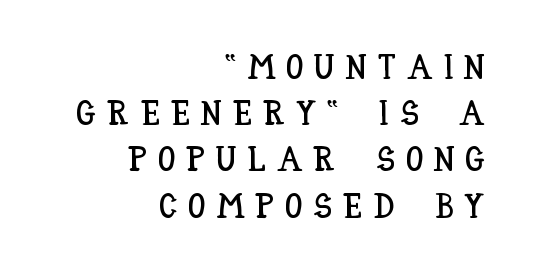
{"italic": "no", "width": "condensed", "stroke_contrast": "low", "x_height": "large", "monospaced": "no", "underline": "no", "align": "right", "line_spacing": "normal", "line_spacing_ratio": 1.32, "letter_spacing": "wide", "letter_spacing_em": 0.31, "glyph_px": 35}
